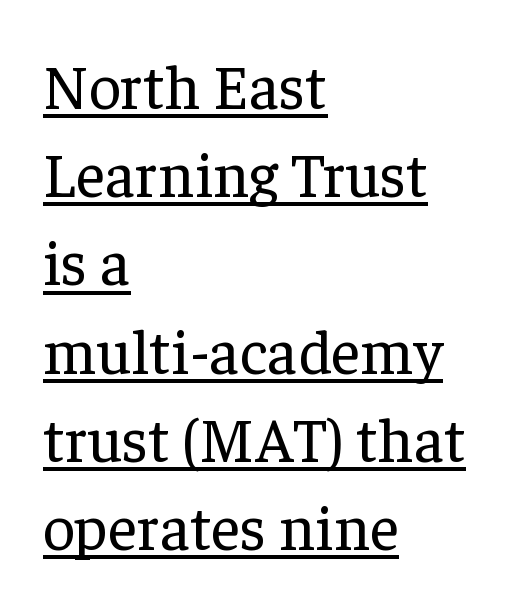
The image shows 63 px regular-weight serif type, upright; set left-aligned, normal line spacing (1.4x), normal letter spacing, underlined; low stroke contrast and a medium x-height.
